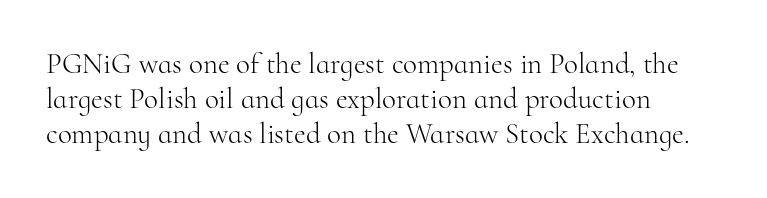
The image shows 29 px light serif type, upright; set left-aligned, line spacing 1.2x, normal letter spacing, not underlined; high stroke contrast and a small x-height.
